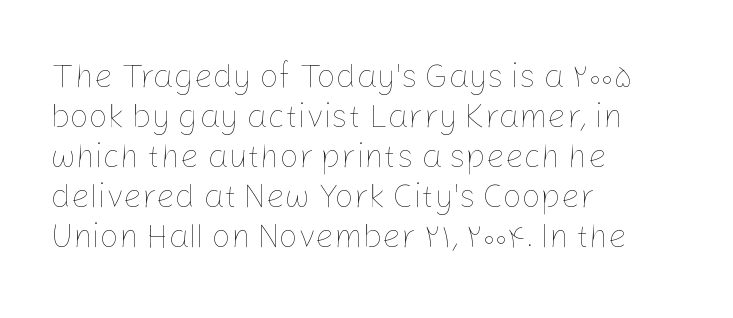
Q: Is the text bold? A: No.
Q: Is the text italic (slanted)? A: No, it is upright.
Q: Is the text underlined? A: No.
Q: How is the paragraph aligned? A: Left-aligned.
Q: Is the spacing between letters normal or unusually wide? A: Normal.
Q: Width (condensed, normal, or wide)? A: Normal.
Q: Stroke contrast? A: Low.
Q: x-height? A: Medium.
Q: Monospaced? A: No.
